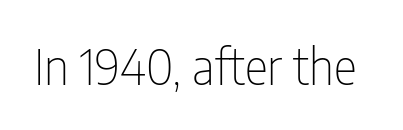
Q: Is the text bold? A: No.
Q: Is the text italic (slanted)? A: No, it is upright.
Q: Is the typeface a serif or a sans-serif typeface? A: Sans-serif.
Q: Is the text underlined? A: No.
Q: Is the spacing between letters normal or unusually wide? A: Normal.
Q: Width (condensed, normal, or wide)? A: Condensed.
Q: Stroke contrast? A: Low.
Q: x-height? A: Medium.
Q: Monospaced? A: No.
